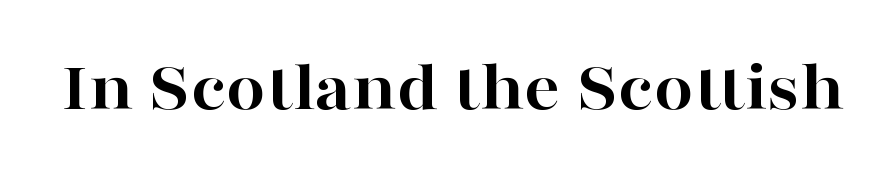
Q: Is the text bold? A: Yes.
Q: Is the text italic (slanted)? A: No, it is upright.
Q: Is the typeface a serif or a sans-serif typeface? A: Serif.
Q: Is the text underlined? A: No.
Q: Is the spacing between letters normal or unusually wide? A: Normal.
Q: Width (condensed, normal, or wide)? A: Wide.
Q: Stroke contrast? A: High.
Q: x-height? A: Medium.
Q: Monospaced? A: No.
